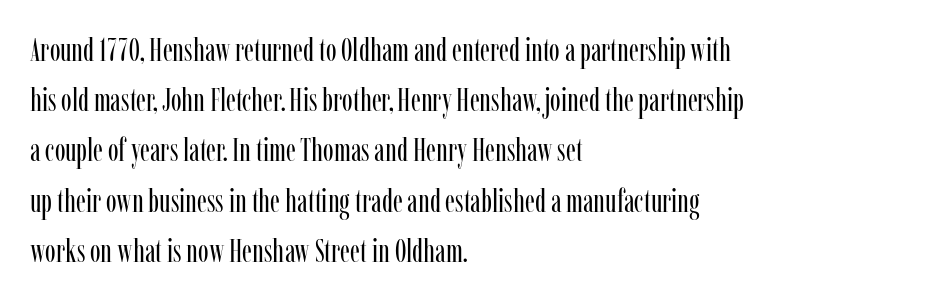
Just letters on the line, the space beneath them empty. Alignment: flush left. A typesetter would call this leading conventional body-copy spacing. Think of a printed novel: that variable character pitch is what you see here. Nothing unusual about the tracking: characters are spaced as the font intends.
